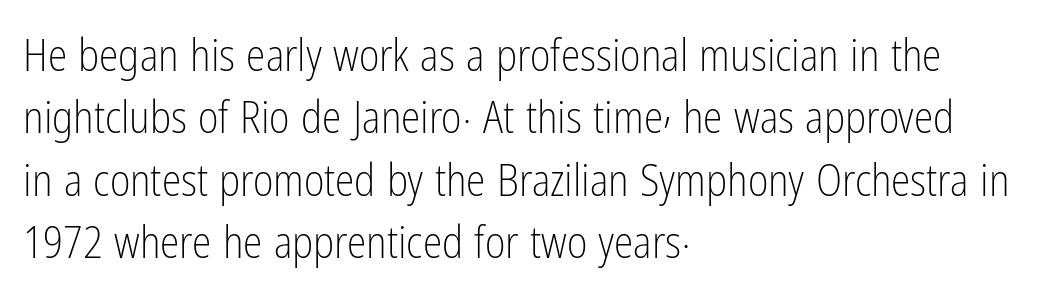
Q: Is the text bold? A: No.
Q: Is the text italic (slanted)? A: No, it is upright.
Q: Is the typeface a serif or a sans-serif typeface? A: Sans-serif.
Q: Is the text underlined? A: No.
Q: How is the paragraph aligned? A: Left-aligned.
Q: Is the spacing between letters normal or unusually wide? A: Normal.
Q: Is the spacing between lines tight, normal or loose? A: Normal.
Q: Width (condensed, normal, or wide)? A: Condensed.
Q: Stroke contrast? A: Low.
Q: x-height? A: Medium.
Q: Monospaced? A: No.
